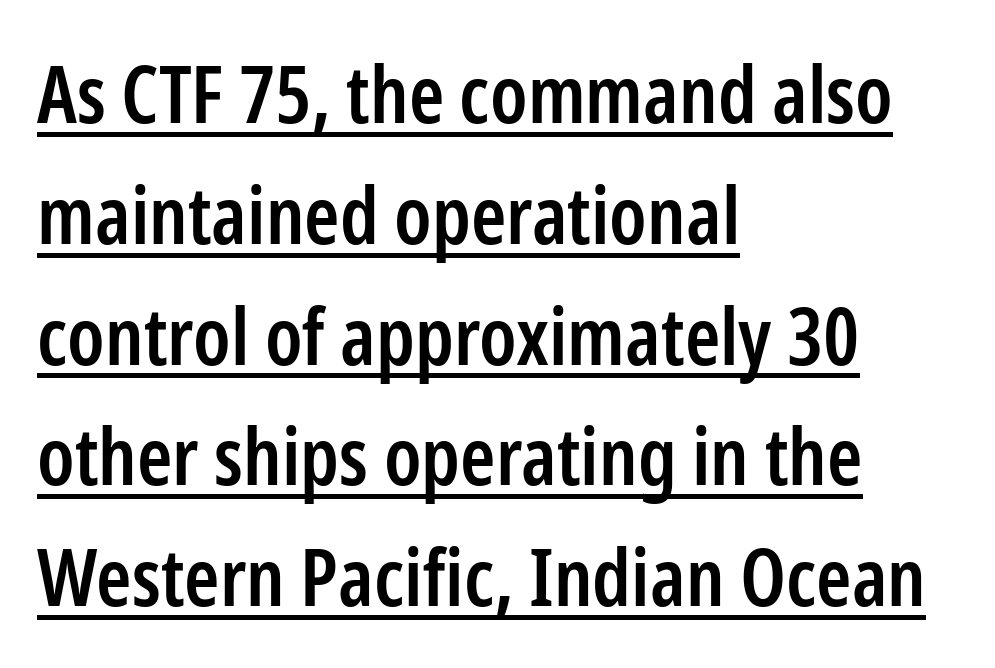
Q: Is the text bold? A: Semi-bold.
Q: Is the text italic (slanted)? A: No, it is upright.
Q: Is the typeface a serif or a sans-serif typeface? A: Sans-serif.
Q: Is the text underlined? A: Yes.
Q: How is the paragraph aligned? A: Left-aligned.
Q: Is the spacing between letters normal or unusually wide? A: Normal.
Q: Is the spacing between lines tight, normal or loose? A: Normal.
Q: Width (condensed, normal, or wide)? A: Condensed.
Q: Stroke contrast? A: Low.
Q: x-height? A: Medium.
Q: Monospaced? A: No.
